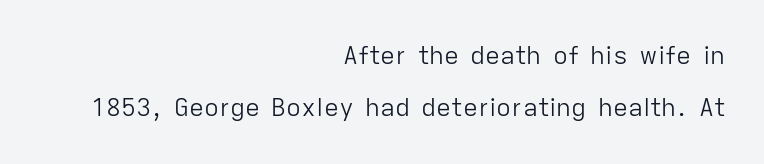
Q: Is the text bold? A: No.
Q: Is the text italic (slanted)? A: No, it is upright.
Q: Is the text underlined? A: No.
Q: How is the paragraph aligned? A: Right-aligned.
Q: Is the spacing between letters normal or unusually wide? A: Normal.
Q: Is the spacing between lines tight, normal or loose? A: Loose.
